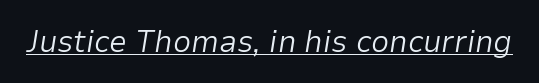
The image shows 32 px light type, italic (leaning right); set normal letter spacing, underlined; low stroke contrast and a medium x-height.
